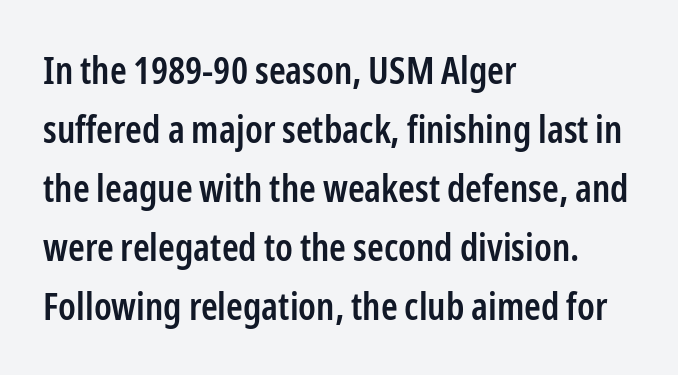
{"serif": "no", "italic": "no", "bold": "semi", "weight": "semibold", "width": "condensed", "stroke_contrast": "low", "x_height": "medium", "monospaced": "no", "underline": "no", "align": "left", "line_spacing": "normal", "line_spacing_ratio": 1.55, "letter_spacing": "normal", "letter_spacing_em": 0.0, "glyph_px": 38}
